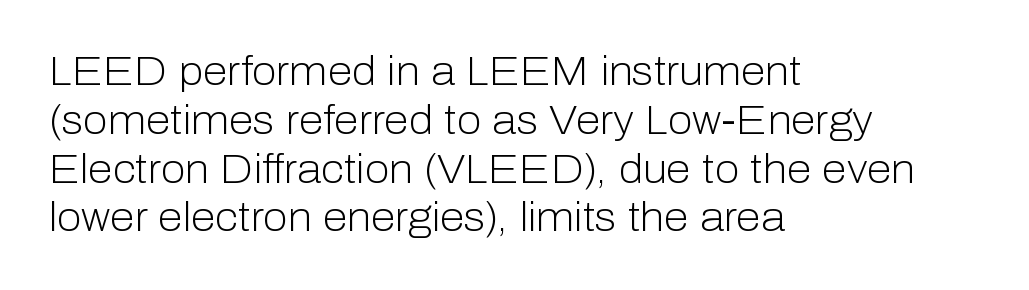
The image shows 40 px light sans-serif type, upright; set left-aligned, line spacing 1.22x, normal letter spacing, not underlined; low stroke contrast and a medium x-height.
